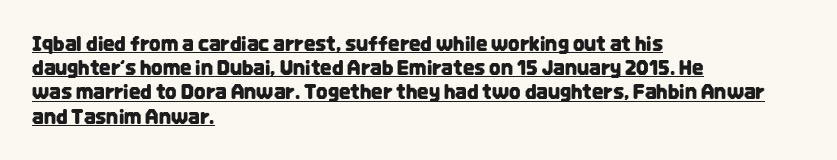
The image shows 20 px text type, upright; set left-aligned, line spacing 1.21x, normal letter spacing, underlined.
